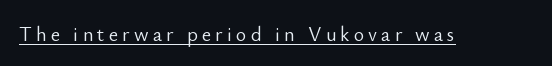
The image shows 20 px text type, upright; set unusually wide letter spacing (+0.21 em), underlined.
